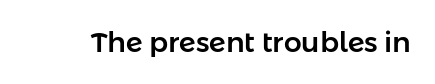
Q: Is the text italic (slanted)? A: No, it is upright.
Q: Is the typeface a serif or a sans-serif typeface? A: Sans-serif.
Q: Is the text underlined? A: No.
Q: Is the spacing between letters normal or unusually wide? A: Normal.
Q: Width (condensed, normal, or wide)? A: Normal.
Q: Stroke contrast? A: Low.
Q: x-height? A: Medium.
Q: Monospaced? A: No.
